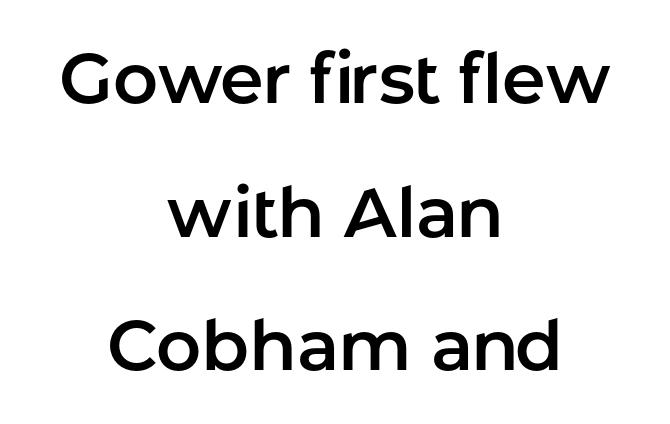
{"serif": "no", "italic": "no", "width": "normal", "stroke_contrast": "low", "x_height": "medium", "monospaced": "no", "underline": "no", "align": "center", "line_spacing": "loose", "line_spacing_ratio": 1.91, "letter_spacing": "normal", "letter_spacing_em": 0.0, "glyph_px": 70}
